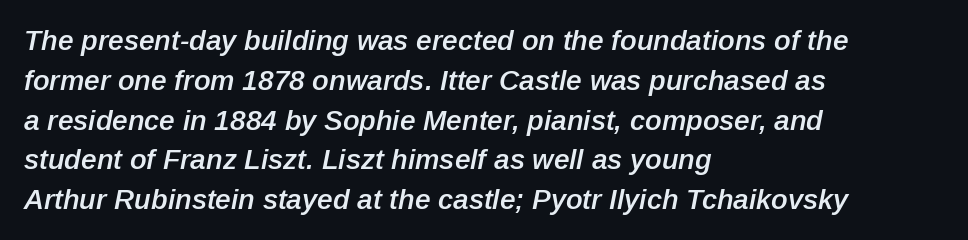
Compared with ordinary roman type, these characters are visibly tilted. Honestly, the letter spacing is just normal — you wouldn't notice it. The lines are quadded left. Bold? Not quite — semibold, heavier than regular but stopping short. Leading matches the norm, producing a regular column.
